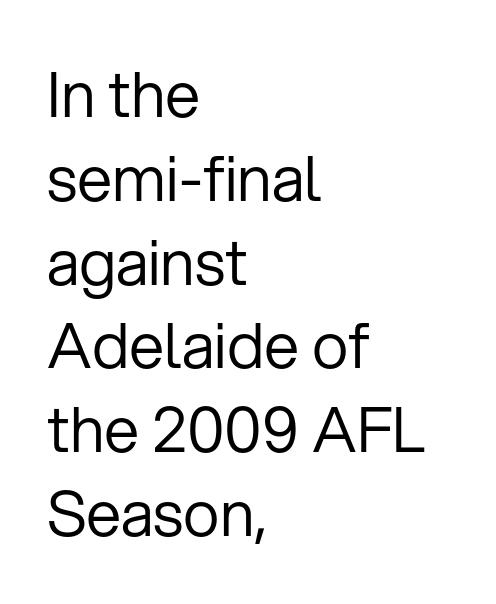
{"serif": "no", "italic": "no", "bold": "no", "weight": "regular", "width": "normal", "stroke_contrast": "low", "x_height": "medium", "monospaced": "no", "underline": "no", "align": "left", "line_spacing": "normal", "line_spacing_ratio": 1.33, "letter_spacing": "normal", "letter_spacing_em": 0.0, "glyph_px": 63}
